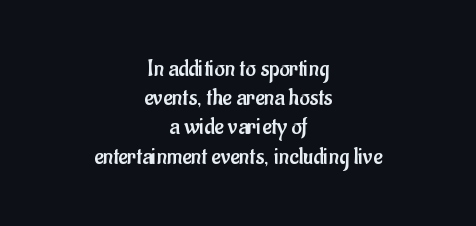
The passage shown is not underscored anywhere. The lettering holds an erect, upright posture throughout. Counters stay open thanks to moderate or lighter strokes. In CSS terms this would be text-align: center. Glyph-to-glyph distance matches everyday printed text.
